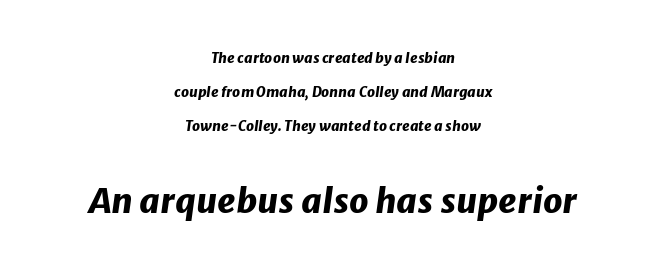
Q: Is the text bold? A: Yes.
Q: Is the text italic (slanted)? A: Yes, it leans right by about 8 degrees.
Q: Is the text underlined? A: No.
Q: How is the paragraph aligned? A: Centered.
Q: Is the spacing between letters normal or unusually wide? A: Normal.
Q: Is the spacing between lines tight, normal or loose? A: Loose.
Q: Which block of text is set in a larger size, the first (top) or the second (bottom)? A: The second (bottom) one.
Q: Width (condensed, normal, or wide)? A: Normal.
Q: Stroke contrast? A: Low.
Q: x-height? A: Medium.
Q: Monospaced? A: No.
